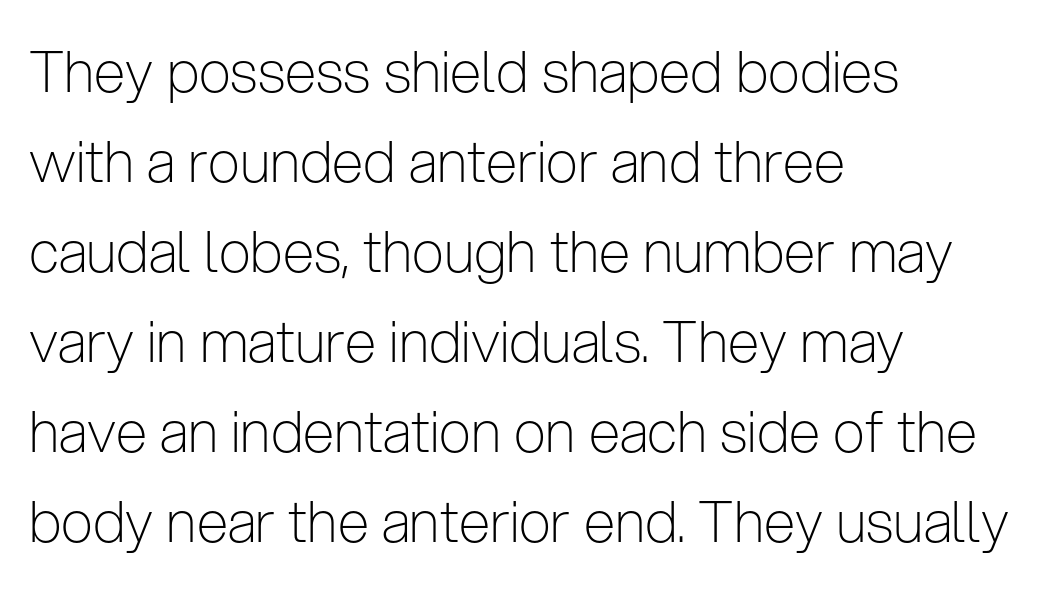
The image shows 57 px light, condensed sans-serif type, upright; set left-aligned, normal line spacing (1.58x), normal letter spacing, not underlined; low stroke contrast and a medium x-height.
